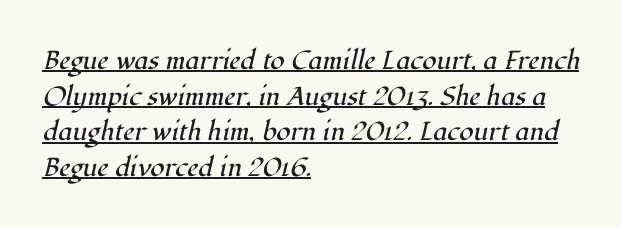
Q: Is the text bold? A: No.
Q: Is the text italic (slanted)? A: Yes, it leans right by about 12 degrees.
Q: Is the text underlined? A: Yes.
Q: How is the paragraph aligned? A: Left-aligned.
Q: Is the spacing between letters normal or unusually wide? A: Normal.
Q: Is the spacing between lines tight, normal or loose? A: Normal.
